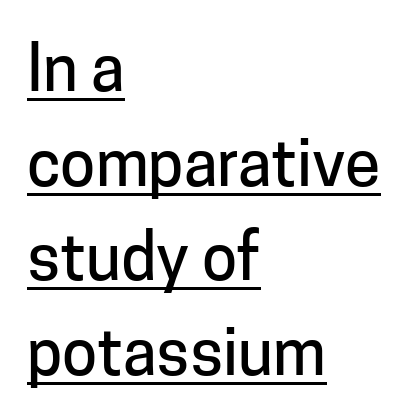
The image shows 64 px sans-serif type, upright; set left-aligned, normal line spacing (1.48x), normal letter spacing, underlined; low stroke contrast and a medium x-height.
